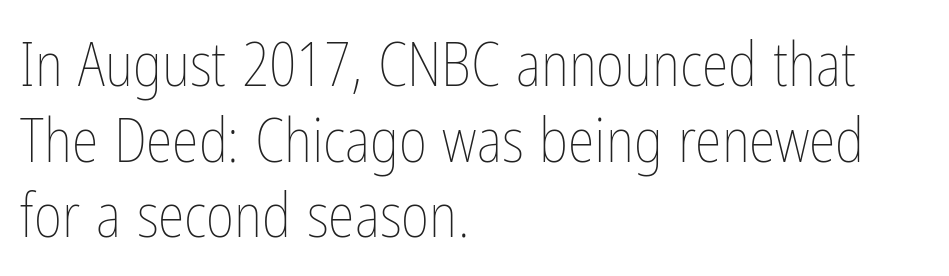
Q: Is the text bold? A: No.
Q: Is the text italic (slanted)? A: No, it is upright.
Q: Is the text underlined? A: No.
Q: How is the paragraph aligned? A: Left-aligned.
Q: Is the spacing between letters normal or unusually wide? A: Normal.
Q: Width (condensed, normal, or wide)? A: Condensed.
Q: Stroke contrast? A: Low.
Q: x-height? A: Medium.
Q: Monospaced? A: No.
